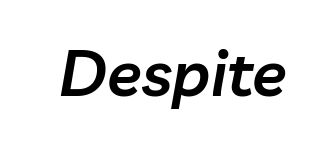
Q: Is the text bold? A: Semi-bold.
Q: Is the text italic (slanted)? A: Yes, it leans right by about 10 degrees.
Q: Is the text underlined? A: No.
Q: Is the spacing between letters normal or unusually wide? A: Normal.
Q: Width (condensed, normal, or wide)? A: Normal.
Q: Stroke contrast? A: Low.
Q: x-height? A: Medium.
Q: Monospaced? A: No.
